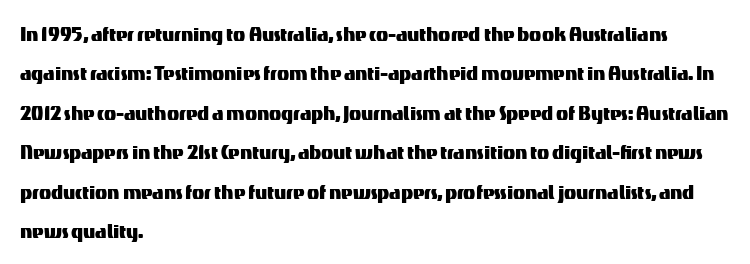
The setting favours the left margin, as ordinary paragraphs usually do. Is there any slant? The stems are plumb. A bare baseline throughout the passage. The letterforms sit shoulder to shoulder at normal distance. These lines sit exactly where default settings would place them.
